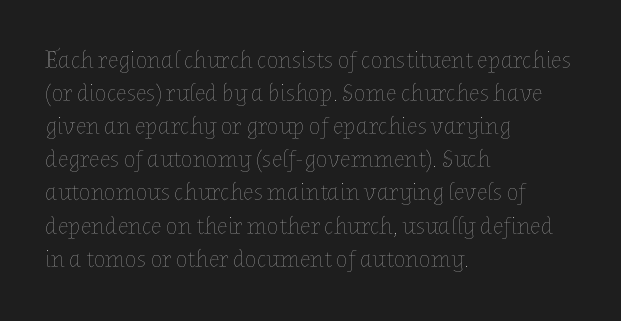
Q: Is the text bold? A: No.
Q: Is the text italic (slanted)? A: No, it is upright.
Q: Is the text underlined? A: No.
Q: How is the paragraph aligned? A: Left-aligned.
Q: Is the spacing between letters normal or unusually wide? A: Normal.
Q: Is the spacing between lines tight, normal or loose? A: Normal.
